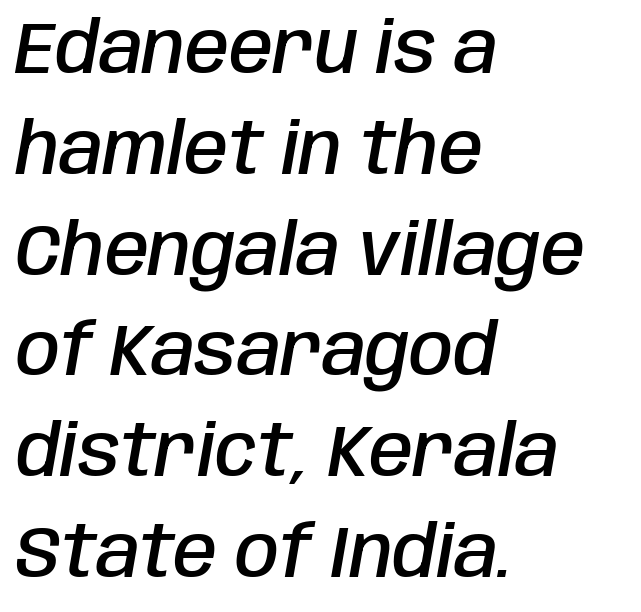
The image shows 71 px semibold, condensed type, italic (leaning right); set left-aligned, normal line spacing (1.42x), normal letter spacing, not underlined; low stroke contrast and a large x-height.
